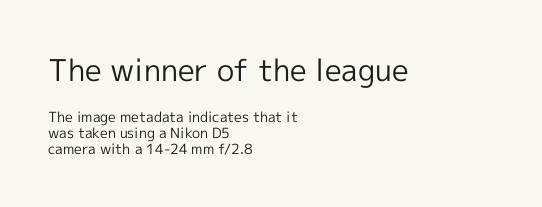
Short note: letters normally spaced. Vertical strokes here are truly vertical. Heaviness? Minimal to ordinary, like unemphasized prose. A student would call this left alignment; a typographer would say flush left, rag right.
